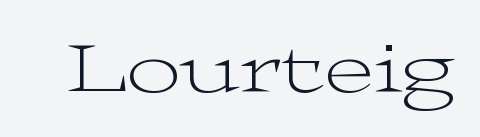
In terms of letterspacing, this is plain default setting. A quiet, ordinary-to-light weight characterises the typeface. These lines are composed in type with serifs. If you drew a line through each stem, it would be perfectly vertical.
